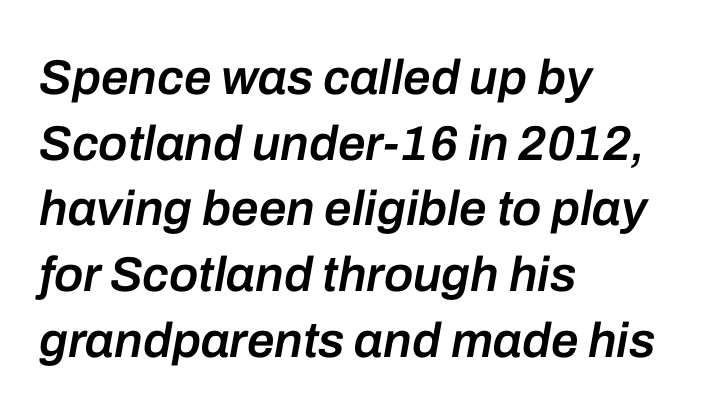
{"italic": "yes", "lean": "right", "slant_degrees": 10, "bold": "semi", "weight": "semibold", "width": "normal", "stroke_contrast": "low", "x_height": "medium", "monospaced": "no", "underline": "no", "align": "left", "line_spacing": "normal", "line_spacing_ratio": 1.34, "letter_spacing": "normal", "letter_spacing_em": 0.0, "glyph_px": 49}
